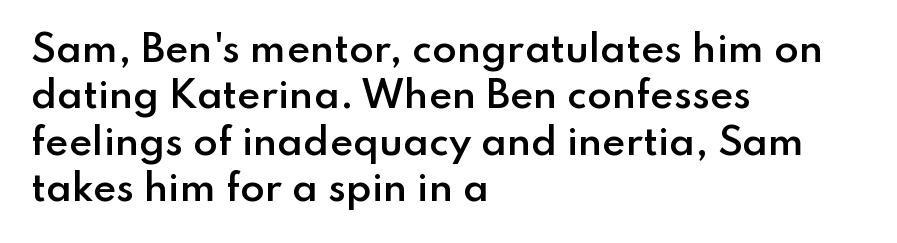
{"serif": "no", "italic": "no", "bold": "semi", "weight": "semibold", "width": "normal", "stroke_contrast": "low", "x_height": "small", "monospaced": "no", "underline": "no", "align": "left", "line_spacing": "normal", "line_spacing_ratio": 1.29, "letter_spacing": "normal", "letter_spacing_em": 0.0, "glyph_px": 36}
